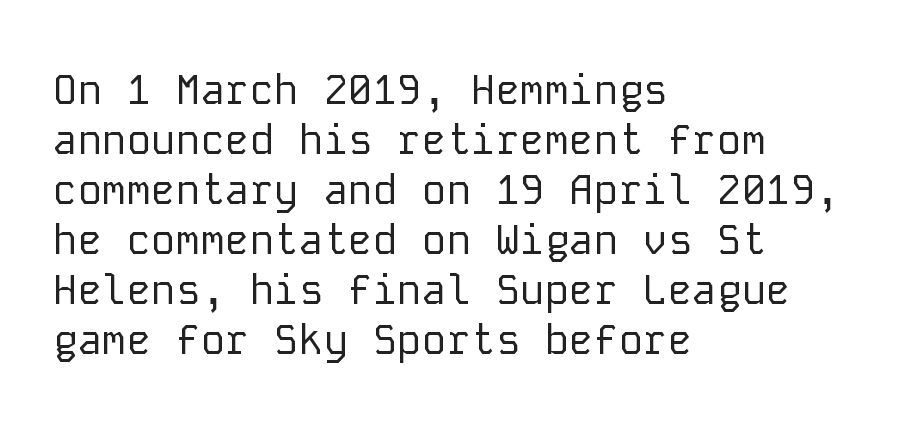
The image shows 41 px regular-weight sans-serif type, upright, monospaced; set left-aligned, line spacing 1.22x, normal letter spacing, not underlined; low stroke contrast and a medium x-height.
